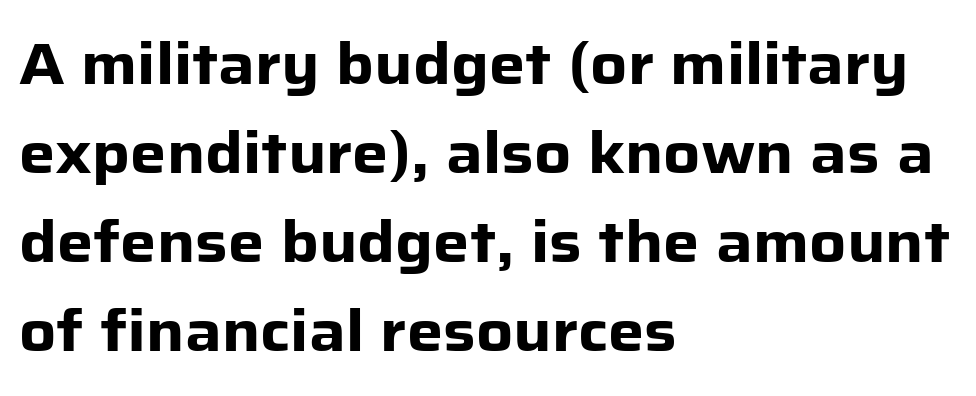
This sample uses a sans-serif face. The setting favours the left margin, as ordinary paragraphs usually do. The passage shown is typed in a proportional face where columns would drift. The passage shown stacks its lines at a standard gap. Check under the words: just untouched page.
